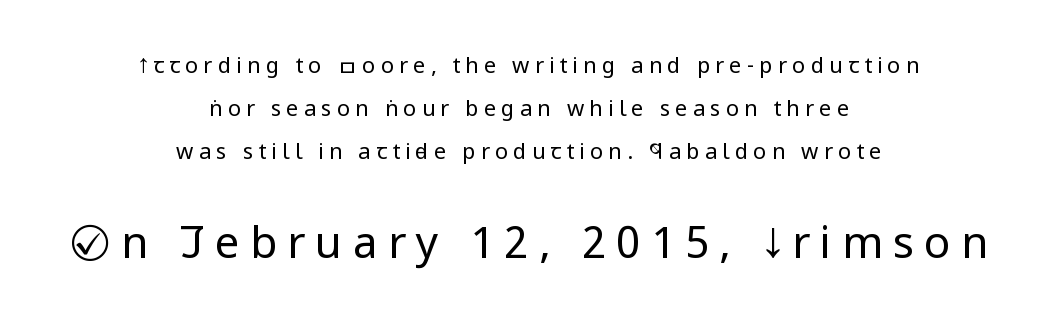
{"serif": "no", "italic": "no", "bold": "no", "weight": "regular", "width": "condensed", "stroke_contrast": "low", "x_height": "large", "monospaced": "no", "underline": "no", "align": "center", "line_spacing": "loose", "line_spacing_ratio": 1.96, "letter_spacing": "wide", "letter_spacing_em": 0.23, "larger_block": "second", "size_ratio": 2.0, "glyph_px": 44}
